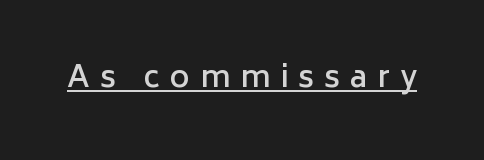
The image shows 30 px semibold sans-serif type, upright; set unusually wide letter spacing (+0.34 em), underlined; low stroke contrast and a medium x-height.
